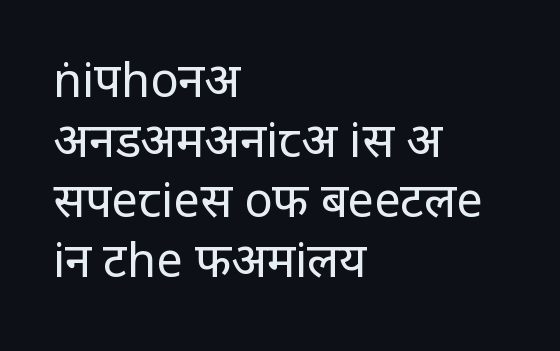
Look at the tracking — it's just the regular setting, nothing added. The font's upright variant was chosen for this text. The typeface has the unassuming heft of standard copy or less. A clean baseline with only descenders dipping below it.
